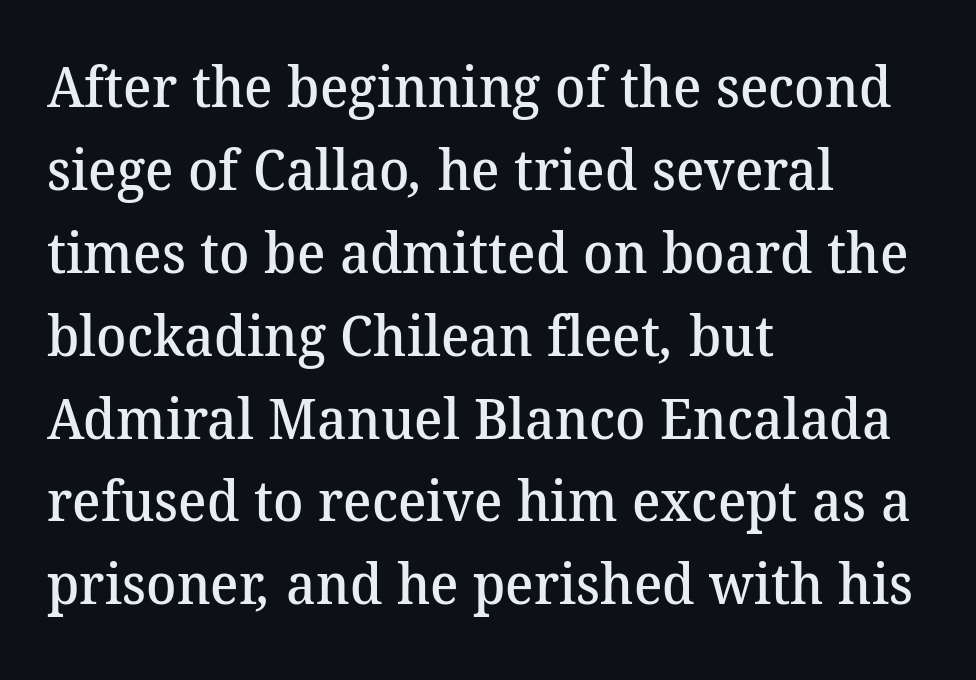
The image shows 56 px semibold serif type; set left-aligned, normal line spacing (1.48x), normal letter spacing, not underlined; medium stroke contrast and a medium x-height.
